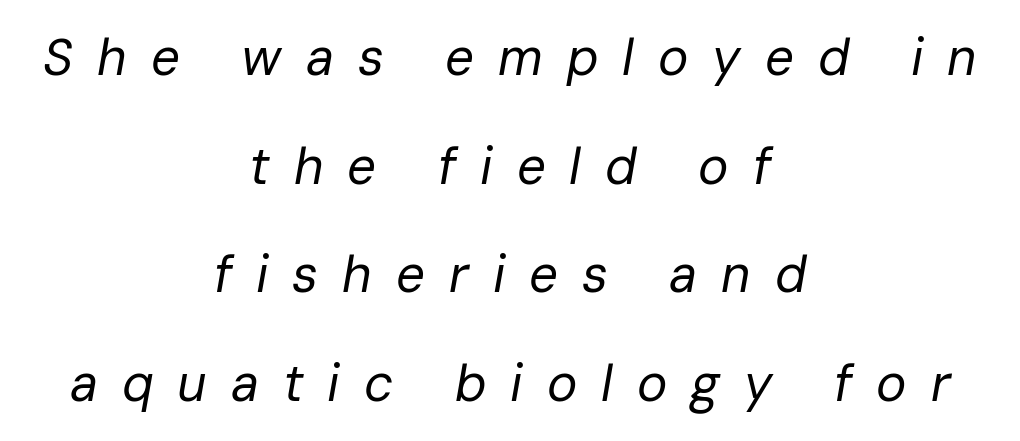
{"italic": "yes", "lean": "right", "slant_degrees": 10, "bold": "no", "weight": "regular", "width": "normal", "stroke_contrast": "low", "x_height": "medium", "monospaced": "no", "underline": "no", "align": "center", "line_spacing": "loose", "line_spacing_ratio": 2.13, "letter_spacing": "wide", "letter_spacing_em": 0.47, "glyph_px": 51}
